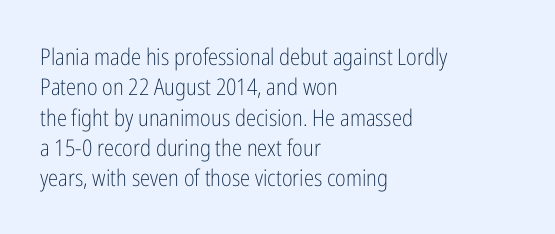
{"italic": "no", "bold": "no", "underline": "no", "align": "left", "line_spacing": "normal", "line_spacing_ratio": 1.32, "letter_spacing": "normal", "letter_spacing_em": 0.0, "glyph_px": 23}
